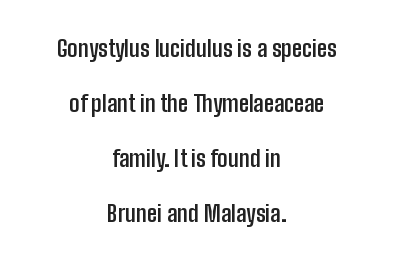
Q: Is the text bold? A: Yes.
Q: Is the text italic (slanted)? A: No, it is upright.
Q: Is the text underlined? A: No.
Q: How is the paragraph aligned? A: Centered.
Q: Is the spacing between letters normal or unusually wide? A: Normal.
Q: Is the spacing between lines tight, normal or loose? A: Loose.
